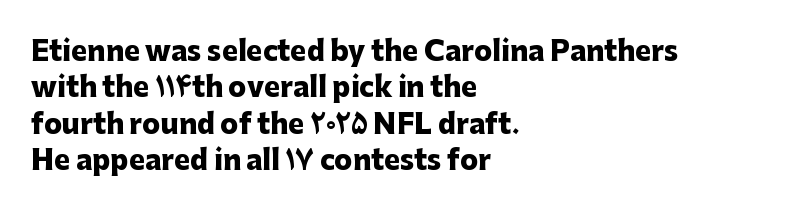
{"italic": "no", "bold": "yes", "underline": "no", "align": "left", "line_spacing": "normal", "line_spacing_ratio": 1.35, "letter_spacing": "normal", "letter_spacing_em": 0.0, "glyph_px": 27}
